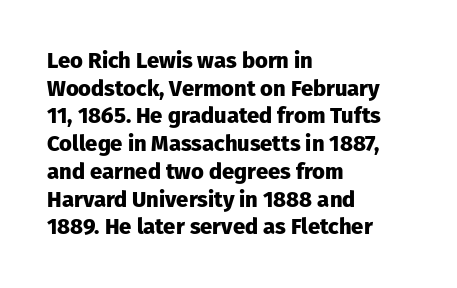
The image shows 22 px bold type, upright; set left-aligned, normal line spacing (1.26x), normal letter spacing, not underlined.
